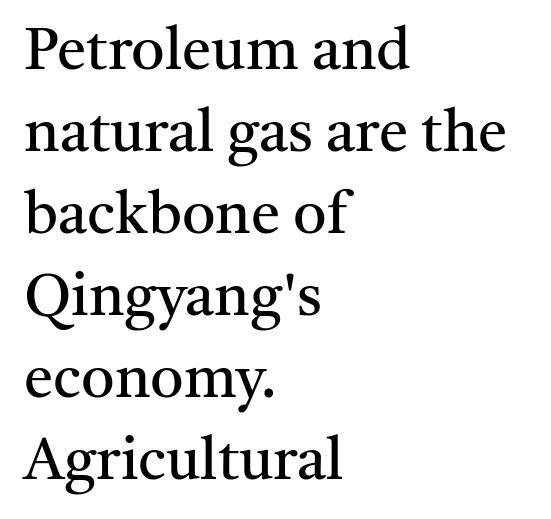
Q: Is the text bold? A: No.
Q: Is the text italic (slanted)? A: No, it is upright.
Q: Is the typeface a serif or a sans-serif typeface? A: Serif.
Q: Is the text underlined? A: No.
Q: How is the paragraph aligned? A: Left-aligned.
Q: Is the spacing between letters normal or unusually wide? A: Normal.
Q: Is the spacing between lines tight, normal or loose? A: Normal.
Q: Width (condensed, normal, or wide)? A: Normal.
Q: Stroke contrast? A: Medium.
Q: x-height? A: Medium.
Q: Monospaced? A: No.
